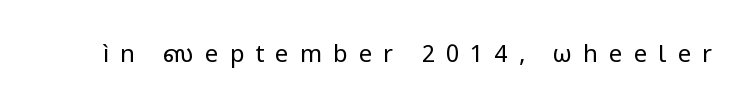
{"italic": "no", "bold": "no", "underline": "no", "letter_spacing": "wide", "letter_spacing_em": 0.46, "glyph_px": 24}
